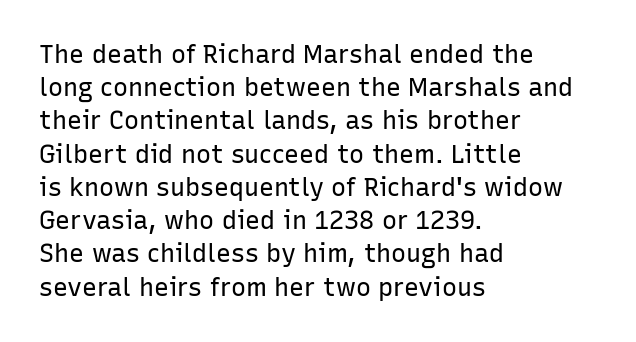
{"italic": "no", "bold": "no", "underline": "no", "align": "left", "line_spacing": "normal", "line_spacing_ratio": 1.33, "letter_spacing": "normal", "letter_spacing_em": 0.0, "glyph_px": 25}
